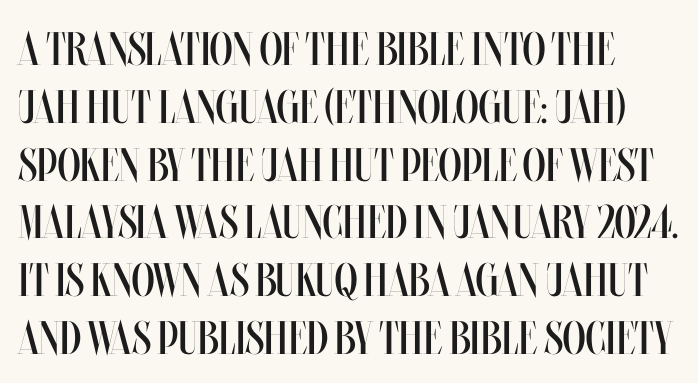
Q: Is the text bold? A: No.
Q: Is the text italic (slanted)? A: No, it is upright.
Q: Is the text underlined? A: No.
Q: Is the spacing between letters normal or unusually wide? A: Normal.
Q: Width (condensed, normal, or wide)? A: Condensed.
Q: Stroke contrast? A: Medium.
Q: x-height? A: Large.
Q: Monospaced? A: No.
